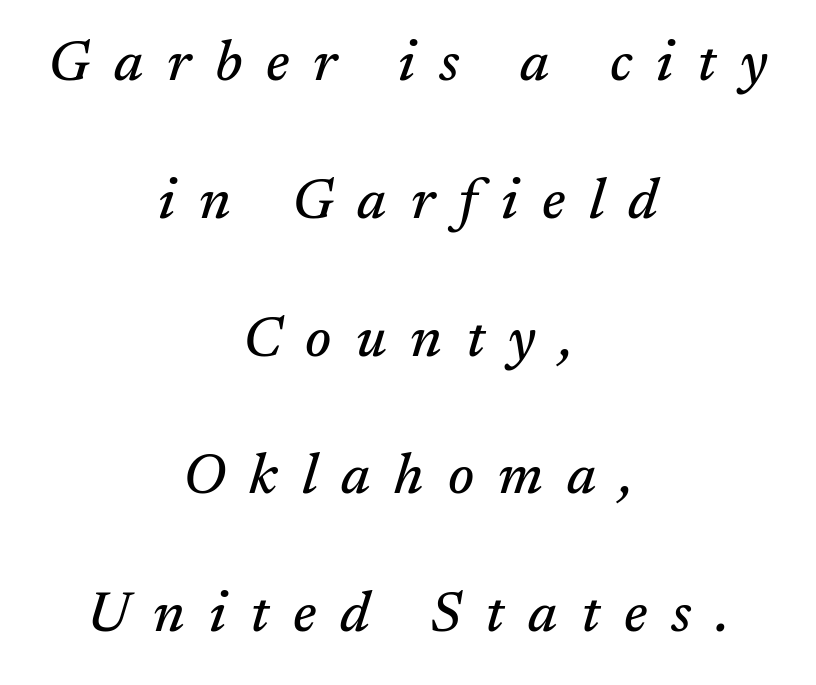
Q: Is the text italic (slanted)? A: Yes, it leans right by about 17 degrees.
Q: Is the typeface a serif or a sans-serif typeface? A: Serif.
Q: Is the text underlined? A: No.
Q: How is the paragraph aligned? A: Centered.
Q: Is the spacing between letters normal or unusually wide? A: Unusually wide.
Q: Is the spacing between lines tight, normal or loose? A: Loose.
Q: Width (condensed, normal, or wide)? A: Normal.
Q: Stroke contrast? A: Medium.
Q: x-height? A: Medium.
Q: Monospaced? A: No.
